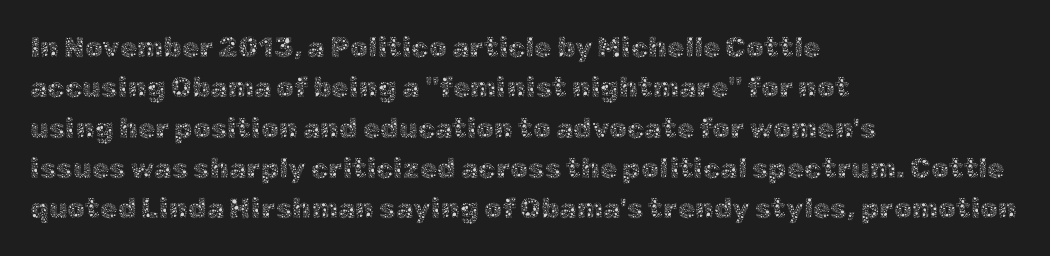
Short and long lines alike share a common starting point at left. The lettering holds an erect, upright posture throughout. The passage shown has conventional tracking throughout. Looks like regular typesetting: each glyph gets only the width it needs. This reads as an unemphasized weight, regular at the heaviest. Each new line begins a customary step beneath the previous one.
